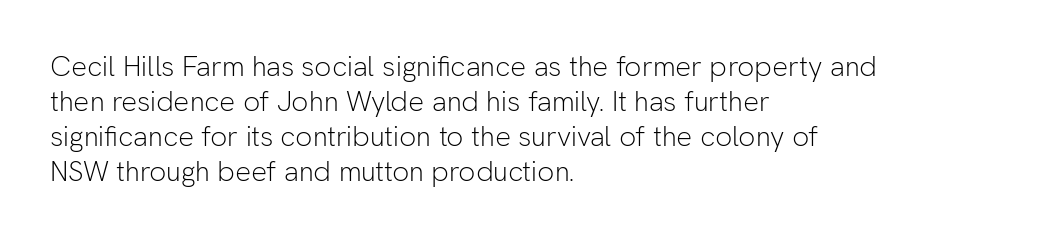
{"serif": "no", "italic": "no", "bold": "no", "weight": "light", "width": "normal", "stroke_contrast": "low", "x_height": "medium", "monospaced": "no", "underline": "no", "align": "left", "line_spacing": "normal", "line_spacing_ratio": 1.25, "letter_spacing": "normal", "letter_spacing_em": 0.0, "glyph_px": 28}
